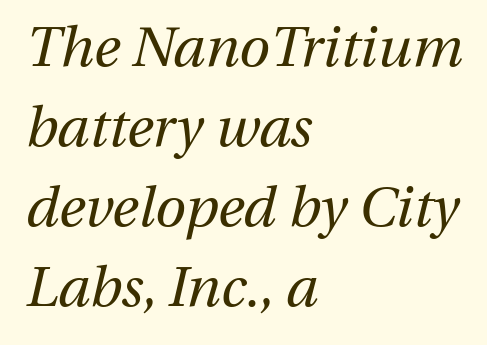
Looks like regular typesetting: each glyph gets only the width it needs. Between one letter and the next there's only the usual sliver of space. Vertical stems look standard width or narrower in stroke. The face used here has a pronounced slope to its letters. This rendering uses left alignment, leaving the right contour irregular.
